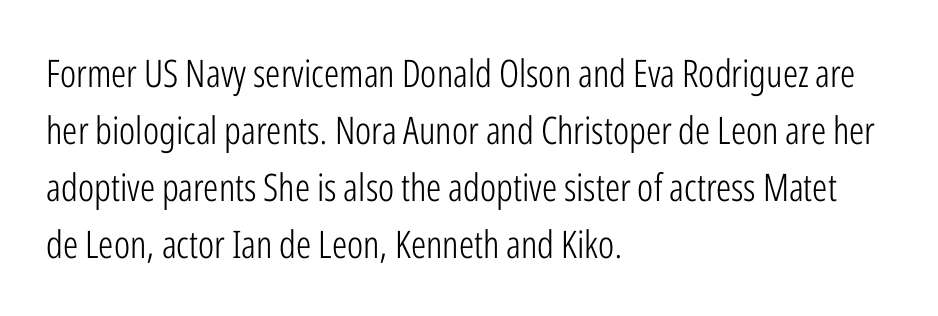
Q: Is the text bold? A: No.
Q: Is the text italic (slanted)? A: No, it is upright.
Q: Is the typeface a serif or a sans-serif typeface? A: Sans-serif.
Q: Is the text underlined? A: No.
Q: How is the paragraph aligned? A: Left-aligned.
Q: Is the spacing between letters normal or unusually wide? A: Normal.
Q: Is the spacing between lines tight, normal or loose? A: Normal.
Q: Width (condensed, normal, or wide)? A: Condensed.
Q: Stroke contrast? A: Low.
Q: x-height? A: Medium.
Q: Monospaced? A: No.
